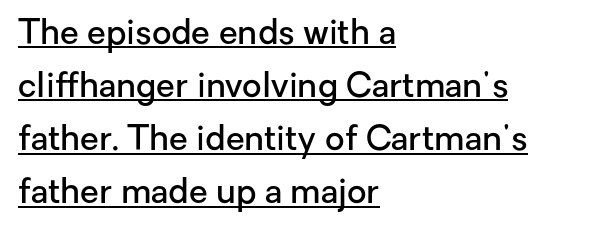
Q: Is the text bold? A: Semi-bold.
Q: Is the text italic (slanted)? A: No, it is upright.
Q: Is the typeface a serif or a sans-serif typeface? A: Sans-serif.
Q: Is the text underlined? A: Yes.
Q: How is the paragraph aligned? A: Left-aligned.
Q: Is the spacing between letters normal or unusually wide? A: Normal.
Q: Is the spacing between lines tight, normal or loose? A: Normal.
Q: Width (condensed, normal, or wide)? A: Normal.
Q: Stroke contrast? A: Low.
Q: x-height? A: Medium.
Q: Monospaced? A: No.
